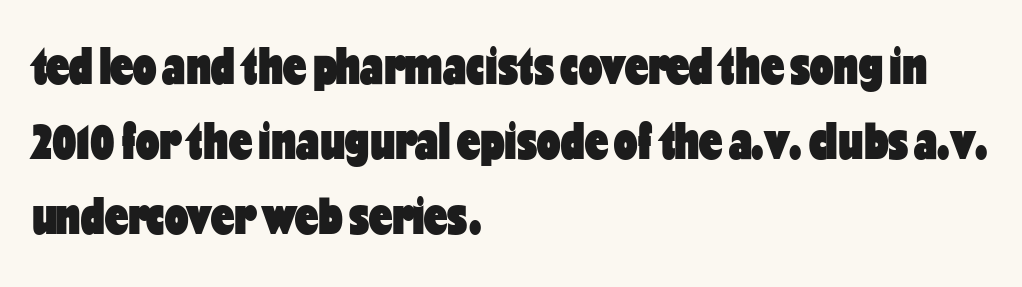
{"serif": "no", "italic": "no", "bold": "yes", "weight": "heavy", "width": "condensed", "stroke_contrast": "low", "x_height": "medium", "monospaced": "no", "underline": "no", "align": "left", "line_spacing": "normal", "line_spacing_ratio": 1.44, "letter_spacing": "normal", "letter_spacing_em": 0.0, "glyph_px": 52}
